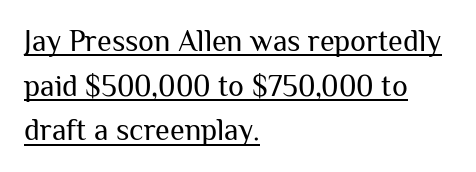
{"serif": "no", "italic": "no", "bold": "no", "weight": "regular", "width": "normal", "stroke_contrast": "medium", "x_height": "medium", "monospaced": "no", "underline": "yes", "align": "left", "line_spacing": "normal", "line_spacing_ratio": 1.49, "letter_spacing": "normal", "letter_spacing_em": 0.0, "glyph_px": 30}
